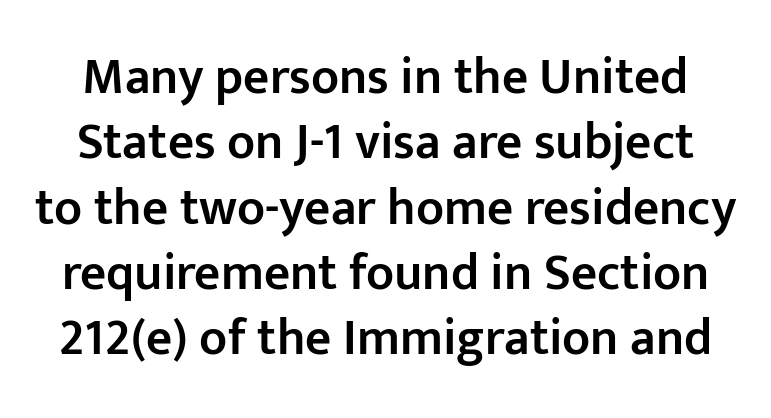
{"serif": "no", "italic": "no", "bold": "semi", "weight": "semibold", "width": "normal", "stroke_contrast": "low", "x_height": "medium", "monospaced": "no", "underline": "no", "line_spacing": "normal", "line_spacing_ratio": 1.28, "letter_spacing": "normal", "letter_spacing_em": 0.0, "glyph_px": 51}
